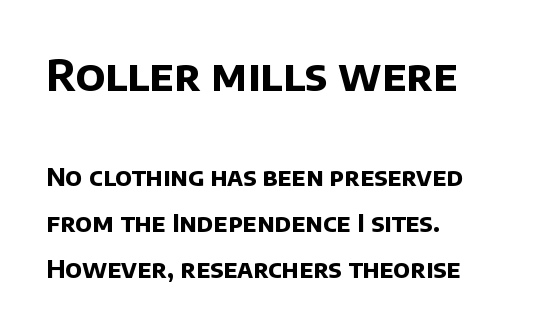
{"serif": "no", "bold": "yes", "weight": "bold", "width": "normal", "stroke_contrast": "low", "x_height": "large", "monospaced": "no", "underline": "no", "align": "left", "line_spacing_ratio": 1.84, "letter_spacing": "normal", "letter_spacing_em": 0.0, "larger_block": "first", "size_ratio": 1.72, "glyph_px": 43}
